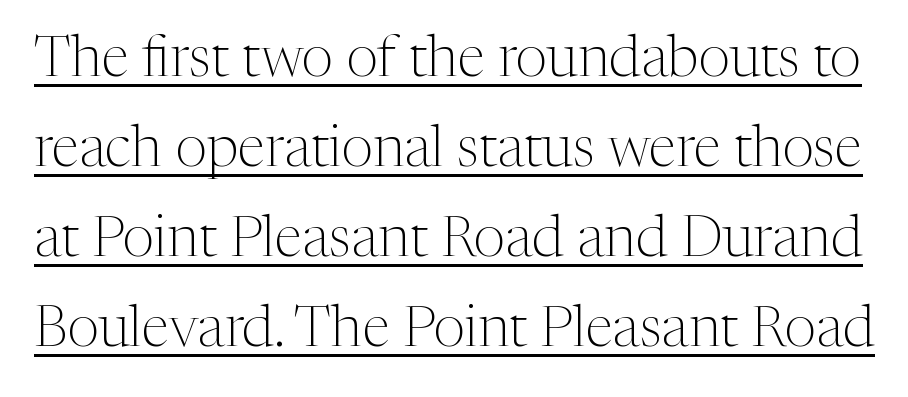
One glance says typical: line gaps are just what's usual. Students, observe the line beneath the letters — that is underlining. Is the stroke heavy? The answer is a plain regular-or-lighter. Looks like regular typesetting: each glyph gets only the width it needs.
